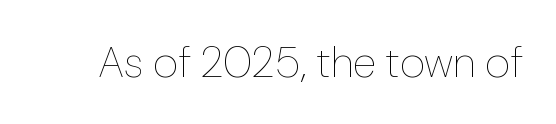
{"italic": "no", "bold": "no", "weight": "thin", "width": "normal", "stroke_contrast": "low", "x_height": "medium", "monospaced": "no", "underline": "no", "letter_spacing": "normal", "letter_spacing_em": 0.0, "glyph_px": 44}
